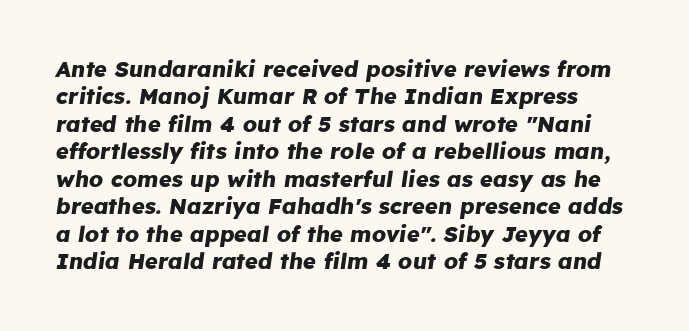
Every letter is thick-stroked: bold, no question. What stands out about the letter spacing? Nothing — it is the standard amount. Descenders hang freely into open space. Is there much room between lines? A standard amount, neither cramped nor airy. Characters are canted at an angle relative to the baseline's perpendicular.
